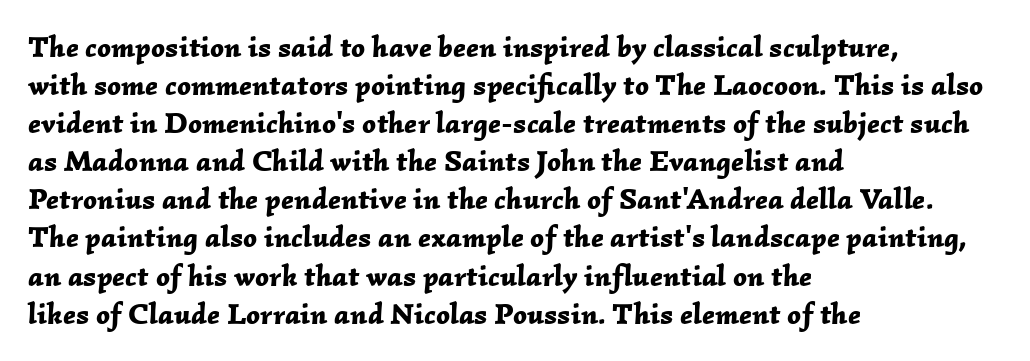
Baseline-to-baseline distance is the conventional proportion of letter height. Plain, unruled lines of type. Thick stems and heavy bowls — unmistakably bold. Standard letterfit; no display-style spreading of the glyphs.
